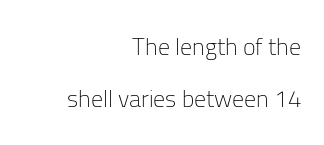
{"italic": "no", "bold": "no", "underline": "no", "align": "right", "line_spacing": "loose", "line_spacing_ratio": 2.18, "letter_spacing": "normal", "letter_spacing_em": 0.0, "glyph_px": 24}
